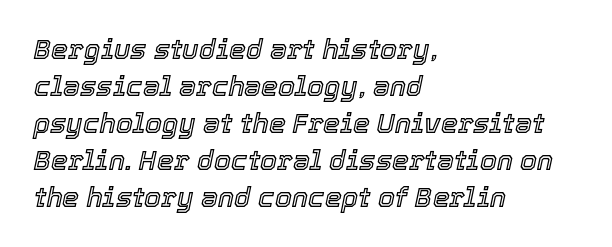
{"italic": "yes", "lean": "right", "slant_degrees": 12, "underline": "no", "align": "left", "line_spacing": "normal", "line_spacing_ratio": 1.37, "letter_spacing": "normal", "letter_spacing_em": 0.0, "glyph_px": 27}
